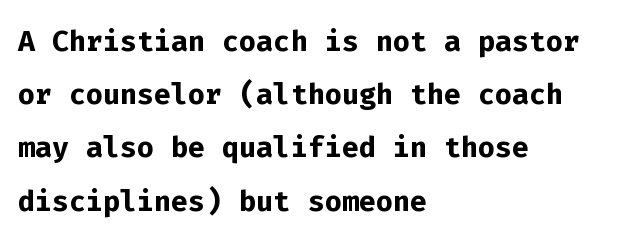
Q: Is the text bold? A: Yes.
Q: Is the text italic (slanted)? A: No, it is upright.
Q: Is the typeface a serif or a sans-serif typeface? A: Sans-serif.
Q: Is the text underlined? A: No.
Q: How is the paragraph aligned? A: Left-aligned.
Q: Is the spacing between letters normal or unusually wide? A: Normal.
Q: Is the spacing between lines tight, normal or loose? A: Normal.
Q: Width (condensed, normal, or wide)? A: Normal.
Q: Stroke contrast? A: Low.
Q: x-height? A: Medium.
Q: Monospaced? A: Yes.
